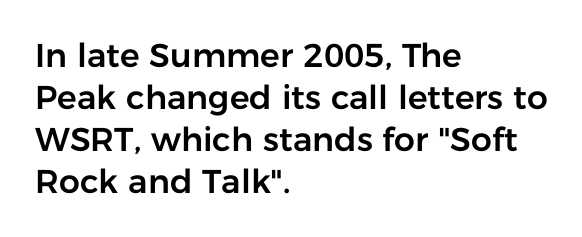
{"serif": "no", "italic": "no", "width": "normal", "stroke_contrast": "low", "x_height": "medium", "monospaced": "no", "underline": "no", "align": "left", "line_spacing": "normal", "line_spacing_ratio": 1.27, "letter_spacing": "normal", "letter_spacing_em": 0.0, "glyph_px": 33}
